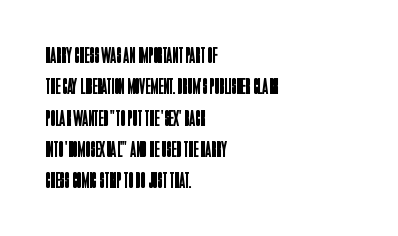
Q: Is the text bold? A: No.
Q: Is the text italic (slanted)? A: No, it is upright.
Q: Is the text underlined? A: No.
Q: How is the paragraph aligned? A: Left-aligned.
Q: Is the spacing between letters normal or unusually wide? A: Normal.
Q: Is the spacing between lines tight, normal or loose? A: Normal.
